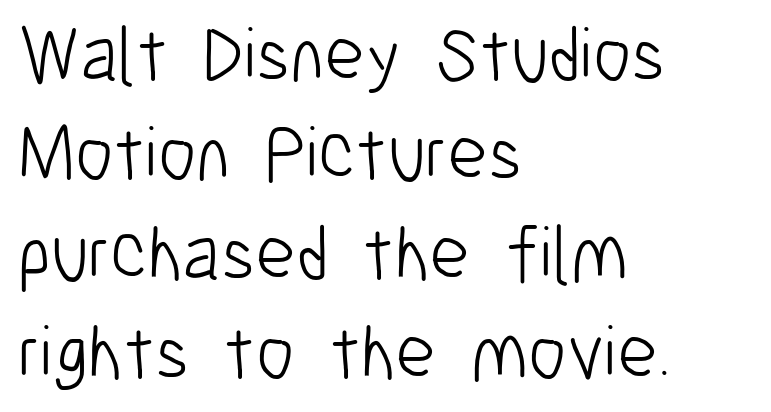
{"serif": "no", "italic": "no", "bold": "no", "weight": "light", "width": "condensed", "stroke_contrast": "low", "x_height": "medium", "monospaced": "no", "underline": "no", "align": "left", "line_spacing": "normal", "line_spacing_ratio": 1.29, "letter_spacing": "normal", "letter_spacing_em": 0.0, "glyph_px": 77}
